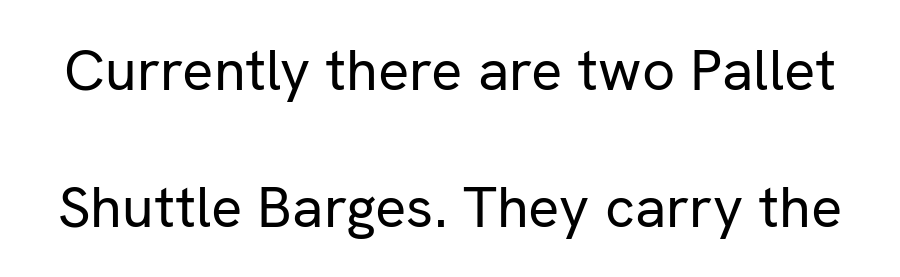
{"serif": "no", "italic": "no", "bold": "no", "weight": "regular", "width": "normal", "stroke_contrast": "low", "x_height": "medium", "monospaced": "no", "underline": "no", "line_spacing": "loose", "line_spacing_ratio": 2.36, "letter_spacing": "normal", "letter_spacing_em": 0.0, "glyph_px": 58}
